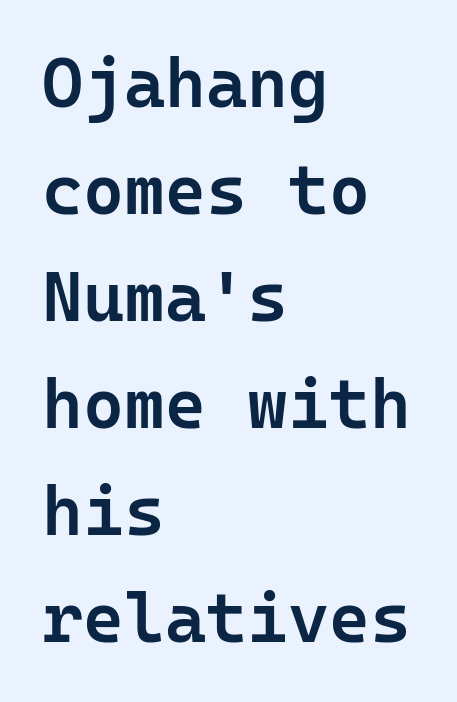
The image shows 70 px semibold sans-serif type, upright, monospaced; set left-aligned, normal line spacing (1.53x), normal letter spacing, not underlined; low stroke contrast and a medium x-height.
